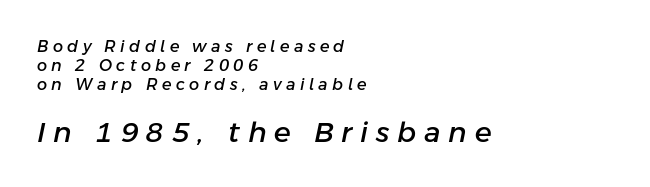
Q: Is the text italic (slanted)? A: Yes, it leans right by about 11 degrees.
Q: Is the text underlined? A: No.
Q: How is the paragraph aligned? A: Left-aligned.
Q: Is the spacing between letters normal or unusually wide? A: Unusually wide.
Q: Which block of text is set in a larger size, the first (top) or the second (bottom)? A: The second (bottom) one.
Q: Width (condensed, normal, or wide)? A: Normal.
Q: Stroke contrast? A: Low.
Q: x-height? A: Medium.
Q: Monospaced? A: No.
